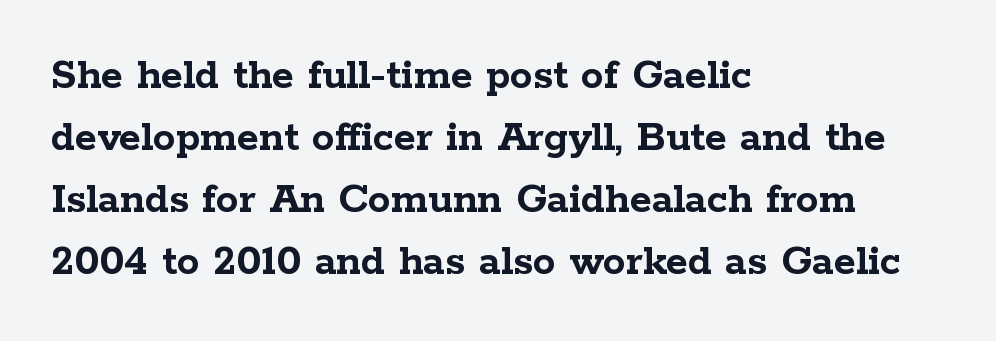
This rendering features lettering with no underline. The setting favours the left margin, as ordinary paragraphs usually do. Type style note: has serifs. Each glyph is drawn with heavy, bold strokes. This is the regular roman posture of the typeface.
